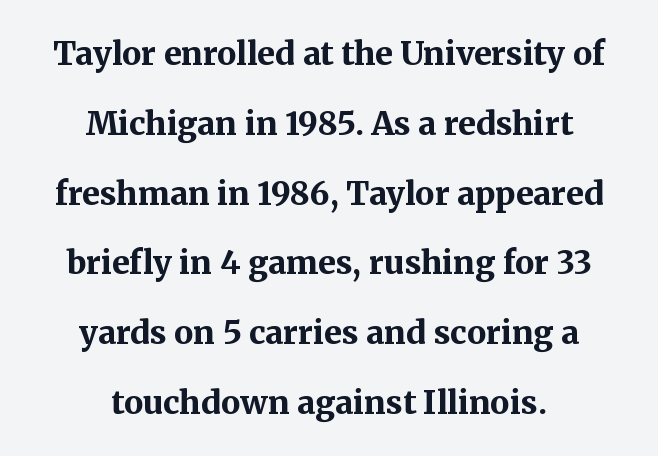
Every letter is thick-stroked: bold, no question. Does the lettering tilt? It doesn't — this is upright. Students, observe: this is what heavily led, spacious text looks like. Just letters on the line, the space beneath them empty. Reading down the block, each line starts at a different indent, mirrored at its end. These lines are composed in type with serifs.
